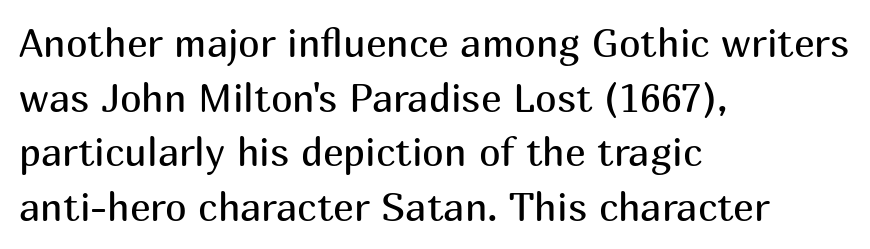
The image shows 39 px regular-weight sans-serif type, upright; set left-aligned, normal line spacing (1.4x), normal letter spacing, not underlined; medium stroke contrast and a medium x-height.
